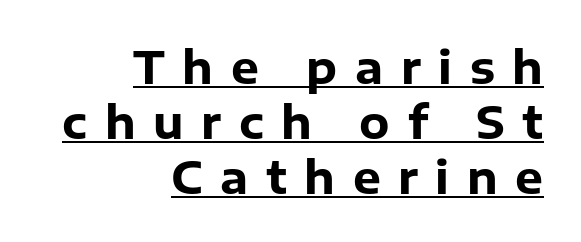
The image shows 44 px heavy sans-serif type, upright; set right-aligned, normal line spacing (1.25x), unusually wide letter spacing (+0.4 em), underlined; low stroke contrast and a medium x-height.
